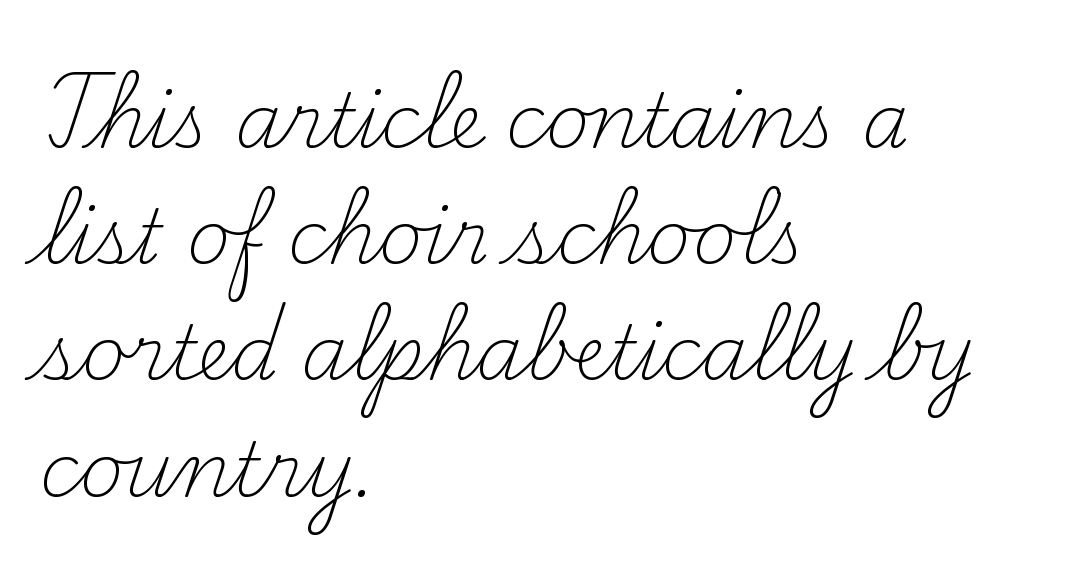
Q: Is the text bold? A: No.
Q: Is the text italic (slanted)? A: Yes.
Q: Is the text underlined? A: No.
Q: How is the paragraph aligned? A: Left-aligned.
Q: Is the spacing between letters normal or unusually wide? A: Normal.
Q: Is the spacing between lines tight, normal or loose? A: Normal.
Q: Width (condensed, normal, or wide)? A: Normal.
Q: Stroke contrast? A: Medium.
Q: x-height? A: Small.
Q: Monospaced? A: No.
